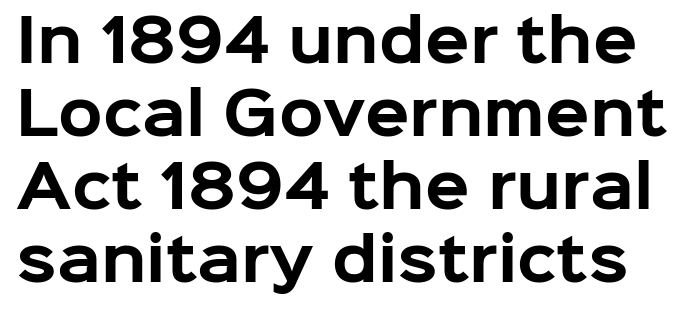
Tall strokes in this sample are plumb rather than angled. Inter-character spacing is left at the font's built-in metrics. Serifs: no, the terminals of the letterforms are clean. In terms of leading, this rendering sits right in the middle. Does the weight exceed regular? Yes, all the way to bold.
